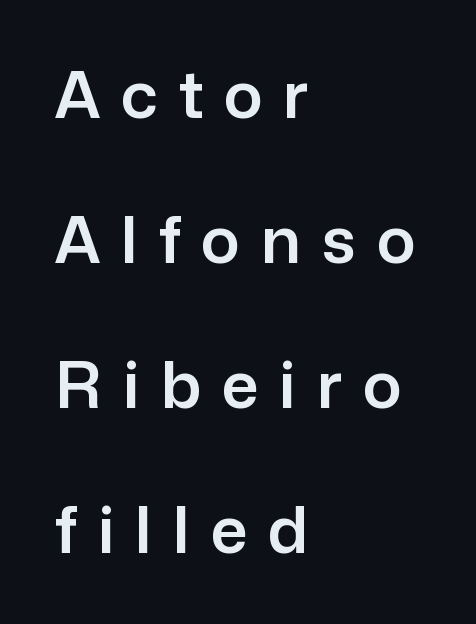
Display-style spreading of the glyphs; the letterfit is very open. Ascenders rise straight up at ninety degrees. Grotesque or geometric, the face here clearly has no serifs. Whoever set this chose breathing room over compactness in the vertical rhythm.
